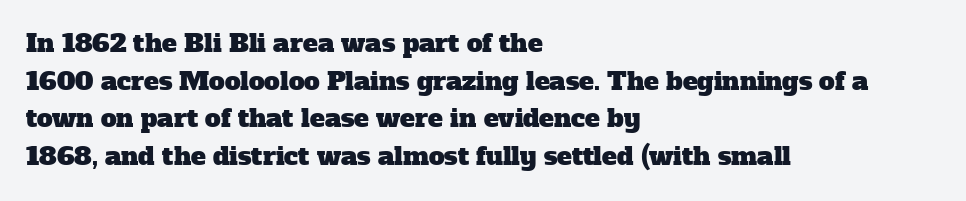
The zone under the glyphs is completely vacant. The letters sit at their default tracking, neither squeezed nor spread. Each line starts at the same left margin while the right side varies. A typesetter would call this leading conventional body-copy spacing.
